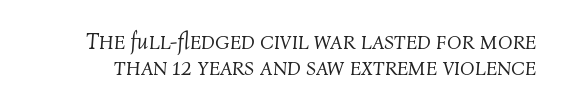
{"italic": "yes", "lean": "right", "slant_degrees": 4, "bold": "no", "underline": "no", "line_spacing": "tight", "line_spacing_ratio": 1.07, "letter_spacing": "normal", "letter_spacing_em": 0.0, "glyph_px": 24}
